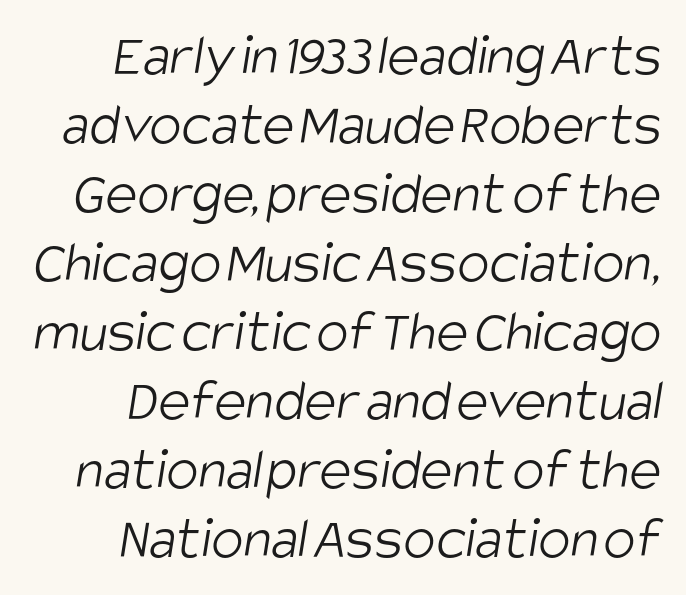
Q: Is the text bold? A: No.
Q: Is the typeface a serif or a sans-serif typeface? A: Sans-serif.
Q: Is the text underlined? A: No.
Q: Is the spacing between letters normal or unusually wide? A: Normal.
Q: Is the spacing between lines tight, normal or loose? A: Tight.
Q: Width (condensed, normal, or wide)? A: Condensed.
Q: Stroke contrast? A: Low.
Q: x-height? A: Large.
Q: Monospaced? A: No.
